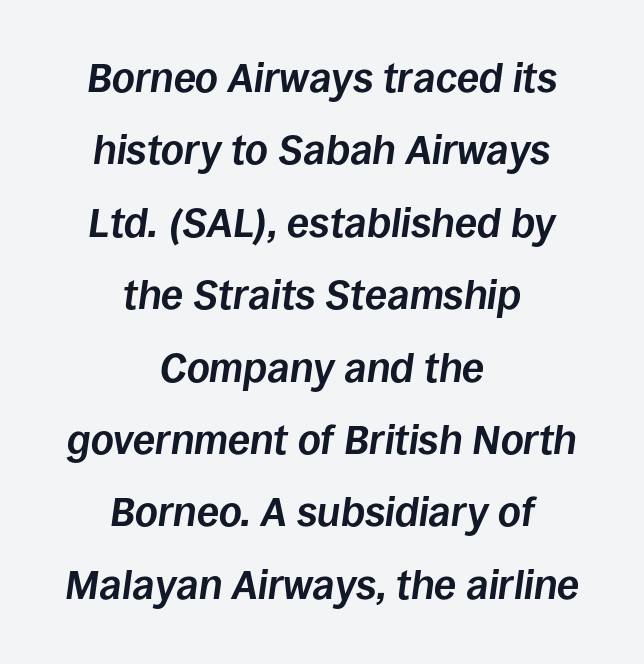
Where is the straight margin? There isn't one; the lines are centered. Tracking here is standard; glyphs follow each other at the usual distance. Typographic density is high because the face is bold. Looks like regular typesetting: each glyph gets only the width it needs.
